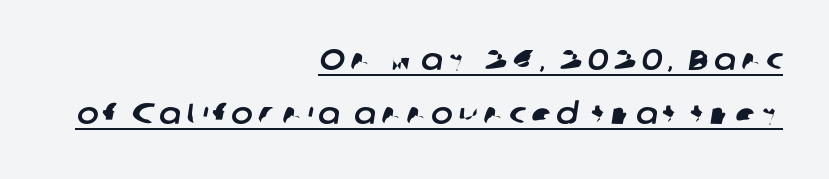
Q: Is the typeface a serif or a sans-serif typeface? A: Sans-serif.
Q: Is the text underlined? A: Yes.
Q: How is the paragraph aligned? A: Right-aligned.
Q: Width (condensed, normal, or wide)? A: Normal.
Q: Stroke contrast? A: Low.
Q: x-height? A: Medium.
Q: Monospaced? A: No.
